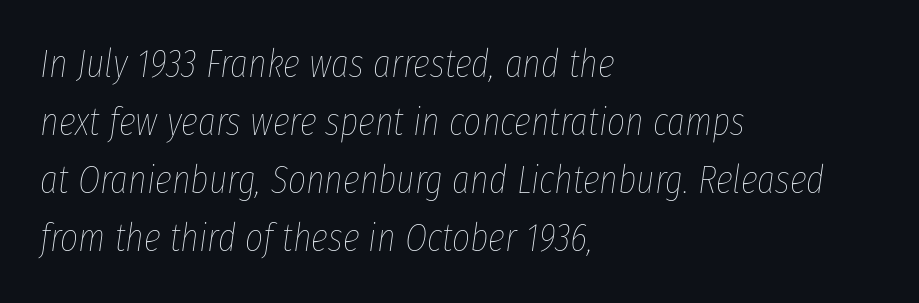
The area under the type is left untouched. Leading: standard. Horizontally, the lines are justified to the leading edge only. No letter is thick-stroked: the sample isn't bold. If you drew a line through each stem, it would be angled.
